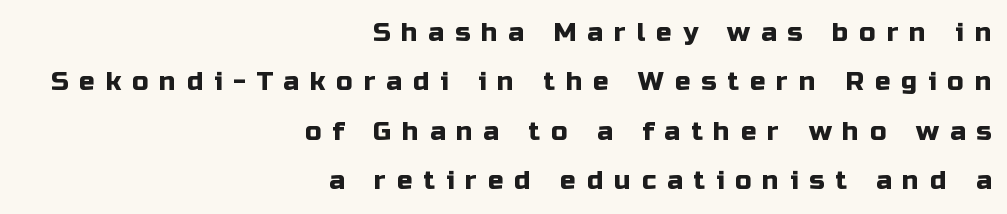
The image shows 26 px text type, upright; set right-aligned, loose line spacing (1.9x), unusually wide letter spacing (+0.42 em), not underlined.
